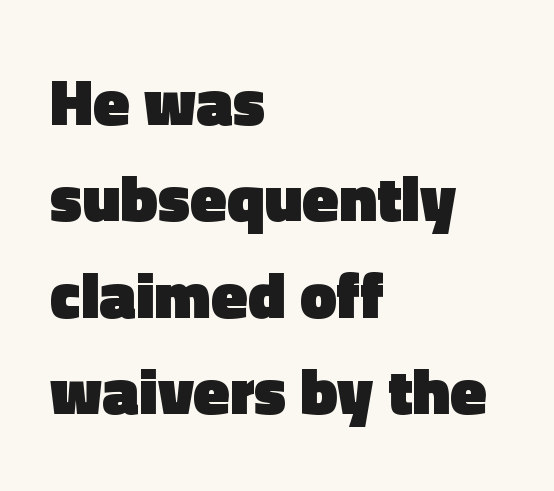
{"serif": "no", "italic": "no", "bold": "yes", "weight": "heavy", "width": "normal", "x_height": "medium", "monospaced": "no", "underline": "no", "align": "left", "line_spacing": "normal", "line_spacing_ratio": 1.46, "letter_spacing": "normal", "letter_spacing_em": 0.0, "glyph_px": 66}
